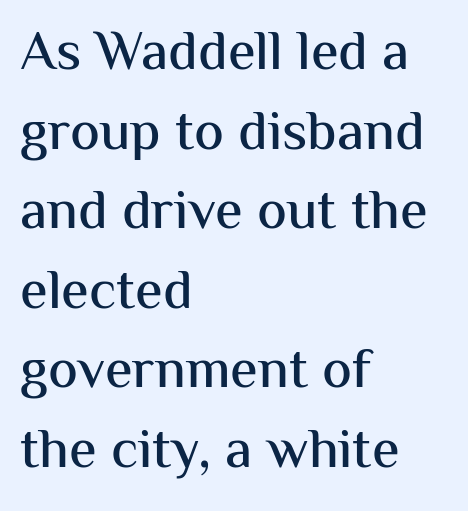
Q: Is the text italic (slanted)? A: No, it is upright.
Q: Is the typeface a serif or a sans-serif typeface? A: Sans-serif.
Q: Is the text underlined? A: No.
Q: How is the paragraph aligned? A: Left-aligned.
Q: Is the spacing between letters normal or unusually wide? A: Normal.
Q: Is the spacing between lines tight, normal or loose? A: Normal.
Q: Width (condensed, normal, or wide)? A: Normal.
Q: Stroke contrast? A: Medium.
Q: x-height? A: Medium.
Q: Monospaced? A: No.
